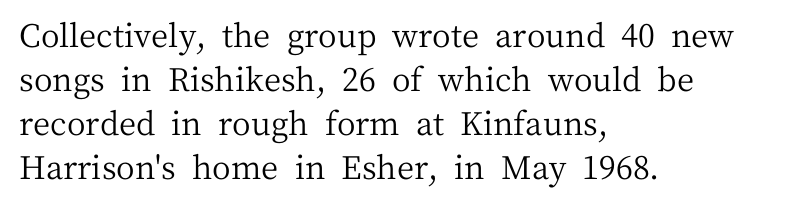
{"serif": "yes", "italic": "no", "bold": "no", "weight": "regular", "width": "normal", "stroke_contrast": "medium", "x_height": "medium", "monospaced": "no", "underline": "no", "align": "left", "line_spacing": "normal", "line_spacing_ratio": 1.38, "letter_spacing": "normal", "letter_spacing_em": 0.0, "glyph_px": 32}
